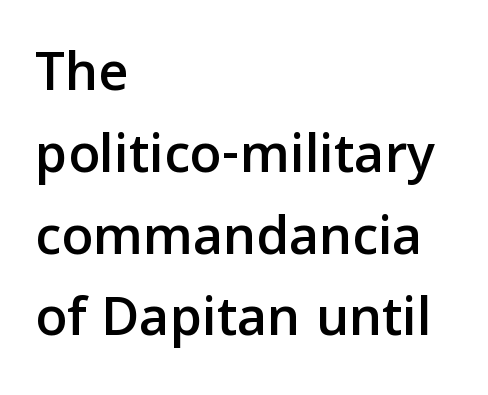
{"serif": "no", "italic": "no", "width": "normal", "stroke_contrast": "low", "x_height": "medium", "monospaced": "no", "underline": "no", "align": "left", "line_spacing": "normal", "line_spacing_ratio": 1.41, "letter_spacing": "normal", "letter_spacing_em": 0.0, "glyph_px": 58}
